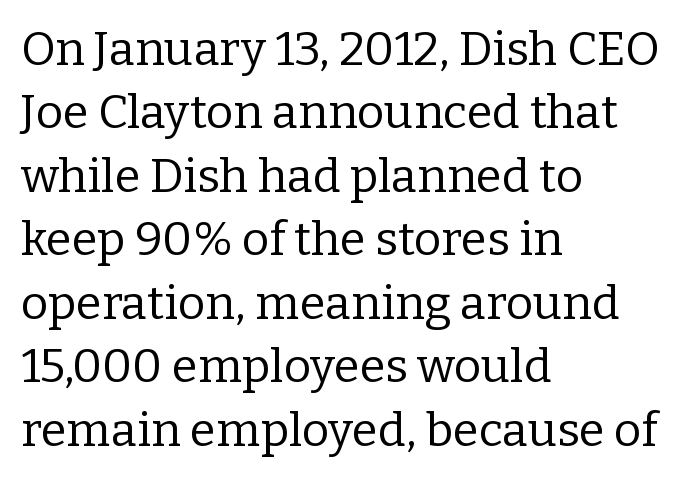
Tall strokes in this sample are plumb rather than angled. Tracking value appears to be zero — textbook default spacing. Quick note: underline off. Summary of vertical rhythm: regular, with standard interline spacing. Compared with a centered layout, this one pins lines to the left instead.
